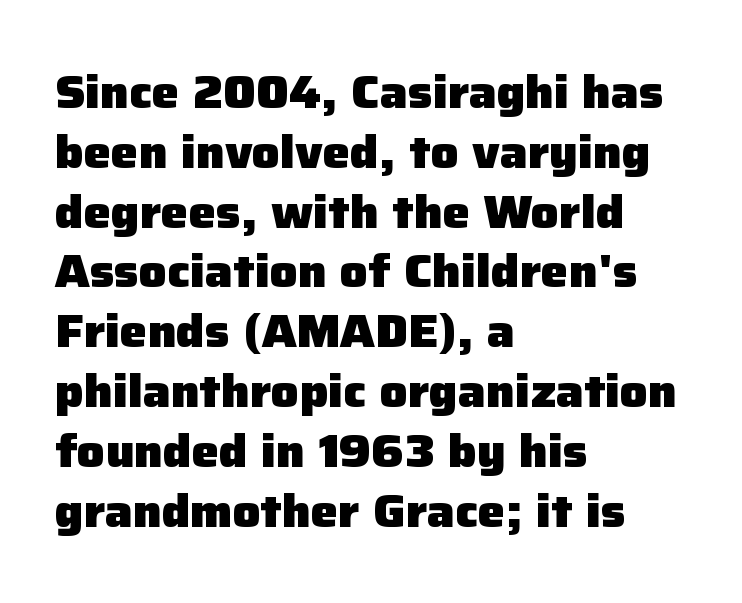
Q: Is the text bold? A: Yes.
Q: Is the text italic (slanted)? A: No, it is upright.
Q: Is the typeface a serif or a sans-serif typeface? A: Sans-serif.
Q: Is the text underlined? A: No.
Q: How is the paragraph aligned? A: Left-aligned.
Q: Is the spacing between letters normal or unusually wide? A: Normal.
Q: Is the spacing between lines tight, normal or loose? A: Normal.
Q: Width (condensed, normal, or wide)? A: Normal.
Q: Stroke contrast? A: Low.
Q: x-height? A: Medium.
Q: Monospaced? A: No.
